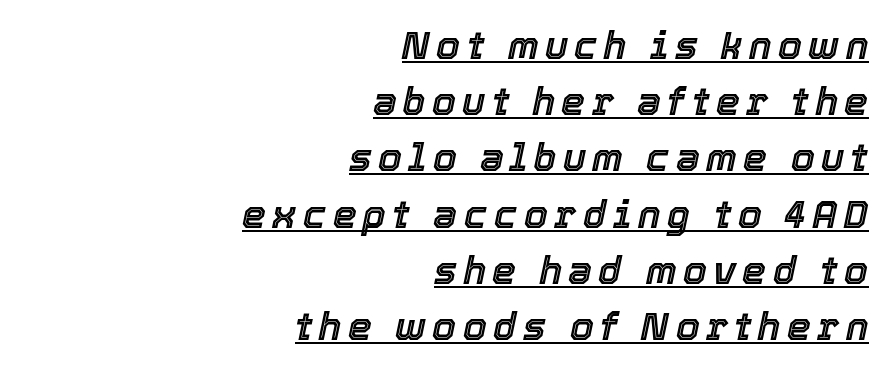
{"italic": "yes", "lean": "right", "slant_degrees": 12, "width": "normal", "x_height": "medium", "monospaced": "no", "underline": "yes", "align": "right", "line_spacing": "normal", "line_spacing_ratio": 1.48, "glyph_px": 38}
